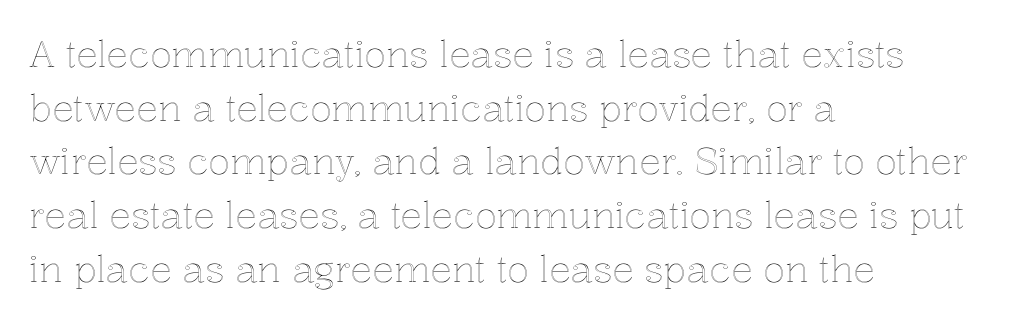
The typography opts for an upright posture over an oblique one. Evenly set lines give the paragraph a standard silhouette. Letter spacing: default. The text block is weighted toward the left margin, trailing off unevenly rightward.
